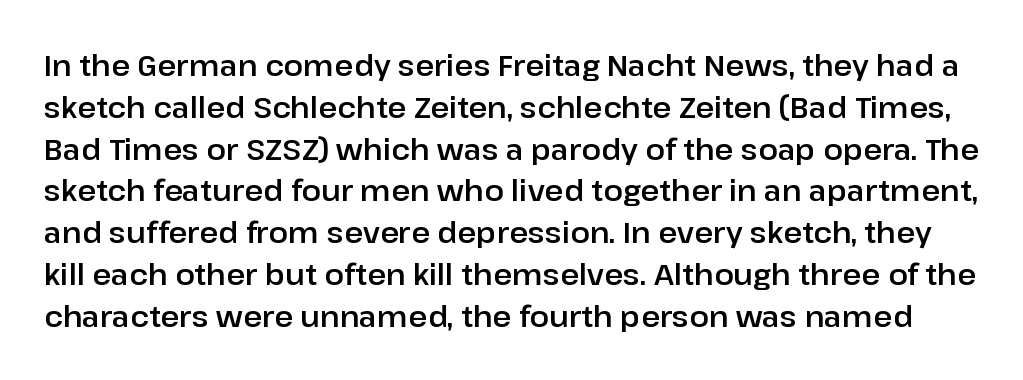
Q: Is the text italic (slanted)? A: No, it is upright.
Q: Is the typeface a serif or a sans-serif typeface? A: Sans-serif.
Q: Is the text underlined? A: No.
Q: Is the spacing between letters normal or unusually wide? A: Normal.
Q: Is the spacing between lines tight, normal or loose? A: Normal.
Q: Width (condensed, normal, or wide)? A: Normal.
Q: Stroke contrast? A: Low.
Q: x-height? A: Medium.
Q: Monospaced? A: No.
